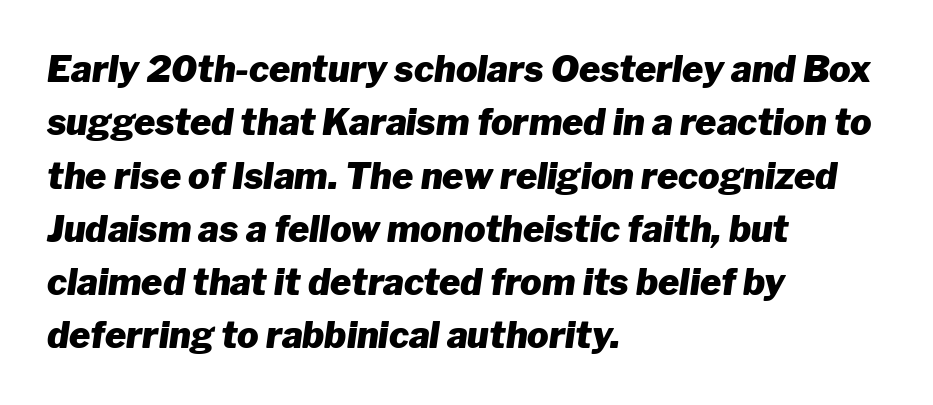
Thick stems and heavy bowls — unmistakably bold. The passage shown is typed in a proportional face where columns would drift. The passage is arranged the way most books set body copy — flush left. These lines keep a tight, regular rhythm from letter to letter.
